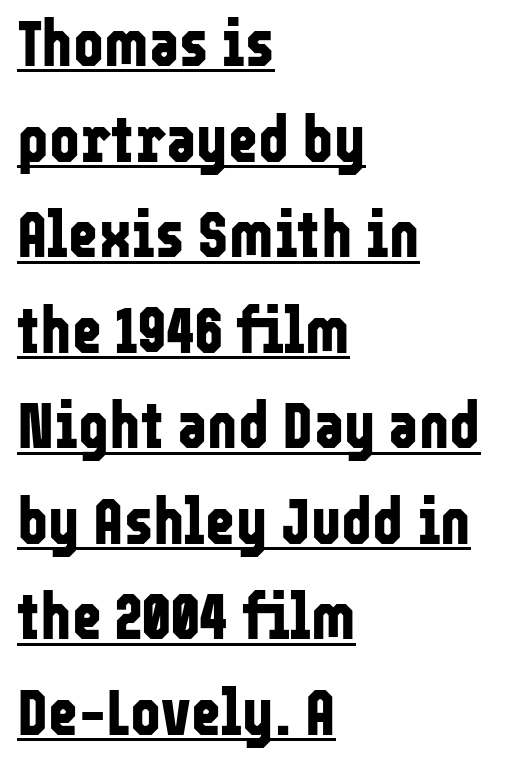
{"serif": "no", "italic": "no", "bold": "yes", "weight": "bold", "width": "condensed", "stroke_contrast": "low", "x_height": "medium", "monospaced": "no", "underline": "yes", "align": "left", "line_spacing": "normal", "line_spacing_ratio": 1.47, "letter_spacing": "normal", "letter_spacing_em": 0.0, "glyph_px": 65}
